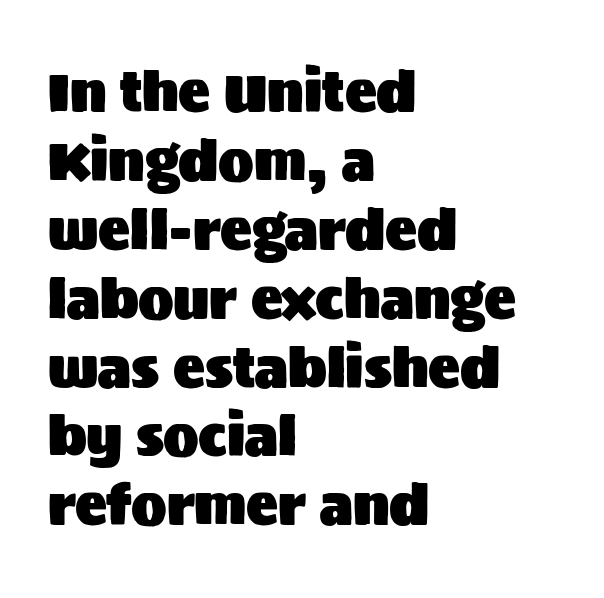
Q: Is the text italic (slanted)? A: No, it is upright.
Q: Is the typeface a serif or a sans-serif typeface? A: Sans-serif.
Q: Is the text underlined? A: No.
Q: How is the paragraph aligned? A: Left-aligned.
Q: Is the spacing between letters normal or unusually wide? A: Normal.
Q: Is the spacing between lines tight, normal or loose? A: Normal.
Q: Width (condensed, normal, or wide)? A: Normal.
Q: Stroke contrast? A: Medium.
Q: x-height? A: Large.
Q: Monospaced? A: No.
